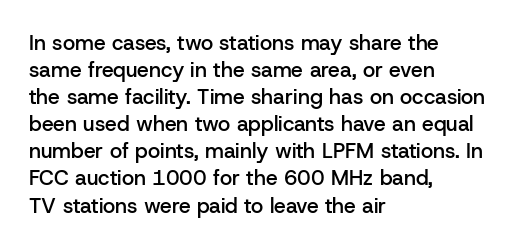
{"italic": "no", "bold": "semi", "underline": "no", "align": "left", "line_spacing": "normal", "line_spacing_ratio": 1.29, "letter_spacing": "normal", "letter_spacing_em": 0.0, "glyph_px": 21}
